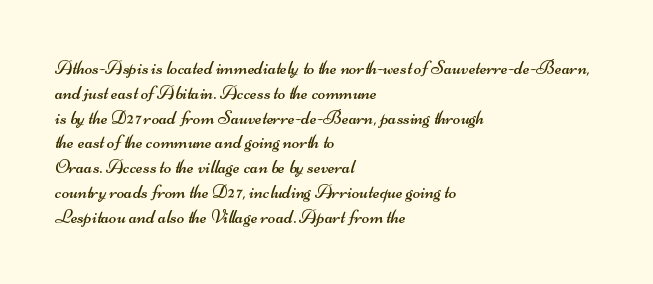
The setting favours the left margin, as ordinary paragraphs usually do. The zone under the glyphs is completely vacant. Weight: not bold — regular or lighter. Glyph-to-glyph distance matches everyday printed text.
